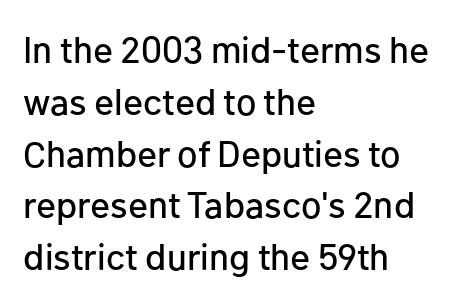
Q: Is the text italic (slanted)? A: No, it is upright.
Q: Is the typeface a serif or a sans-serif typeface? A: Sans-serif.
Q: Is the text underlined? A: No.
Q: How is the paragraph aligned? A: Left-aligned.
Q: Is the spacing between letters normal or unusually wide? A: Normal.
Q: Is the spacing between lines tight, normal or loose? A: Normal.
Q: Width (condensed, normal, or wide)? A: Normal.
Q: Stroke contrast? A: Low.
Q: x-height? A: Medium.
Q: Monospaced? A: No.
